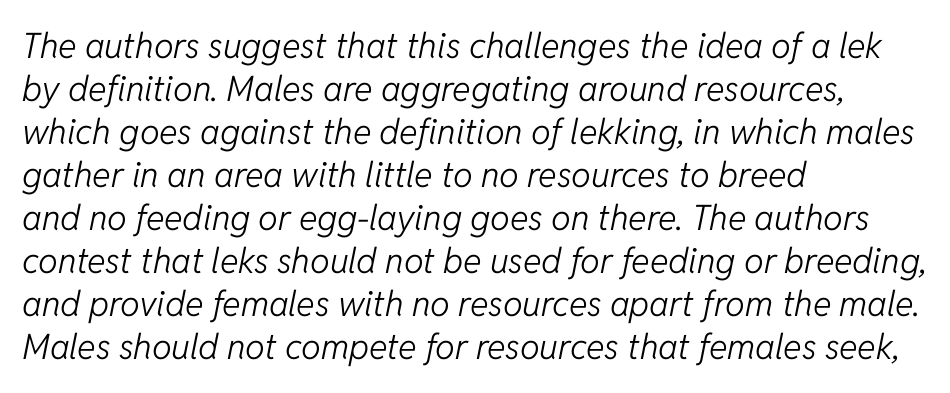
{"italic": "yes", "lean": "right", "slant_degrees": 11, "bold": "no", "weight": "light", "width": "normal", "stroke_contrast": "low", "x_height": "medium", "monospaced": "no", "underline": "no", "align": "left", "line_spacing_ratio": 1.23, "letter_spacing": "normal", "letter_spacing_em": 0.0, "glyph_px": 35}
